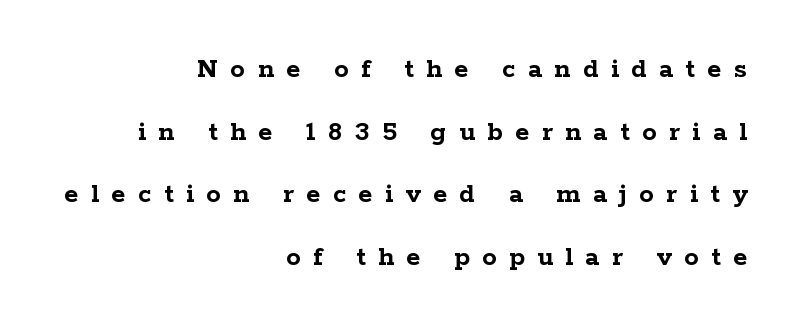
{"serif": "yes", "italic": "no", "bold": "yes", "weight": "semibold", "width": "wide", "stroke_contrast": "low", "x_height": "medium", "monospaced": "no", "underline": "no", "align": "right", "line_spacing": "loose", "line_spacing_ratio": 2.16, "letter_spacing": "wide", "letter_spacing_em": 0.43, "glyph_px": 29}
